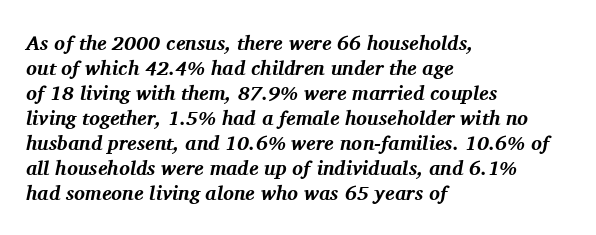
{"italic": "yes", "lean": "right", "slant_degrees": 11, "bold": "yes", "underline": "no", "align": "left", "line_spacing": "normal", "line_spacing_ratio": 1.25, "letter_spacing": "normal", "letter_spacing_em": 0.0, "glyph_px": 20}
